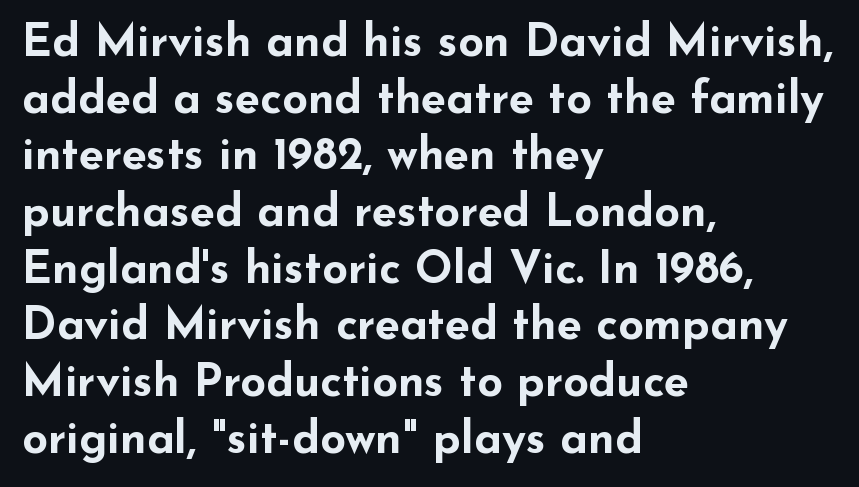
Q: Is the text bold? A: Yes.
Q: Is the text italic (slanted)? A: No, it is upright.
Q: Is the typeface a serif or a sans-serif typeface? A: Sans-serif.
Q: Is the text underlined? A: No.
Q: How is the paragraph aligned? A: Left-aligned.
Q: Is the spacing between letters normal or unusually wide? A: Normal.
Q: Is the spacing between lines tight, normal or loose? A: Normal.
Q: Width (condensed, normal, or wide)? A: Wide.
Q: Stroke contrast? A: Low.
Q: x-height? A: Small.
Q: Monospaced? A: No.
